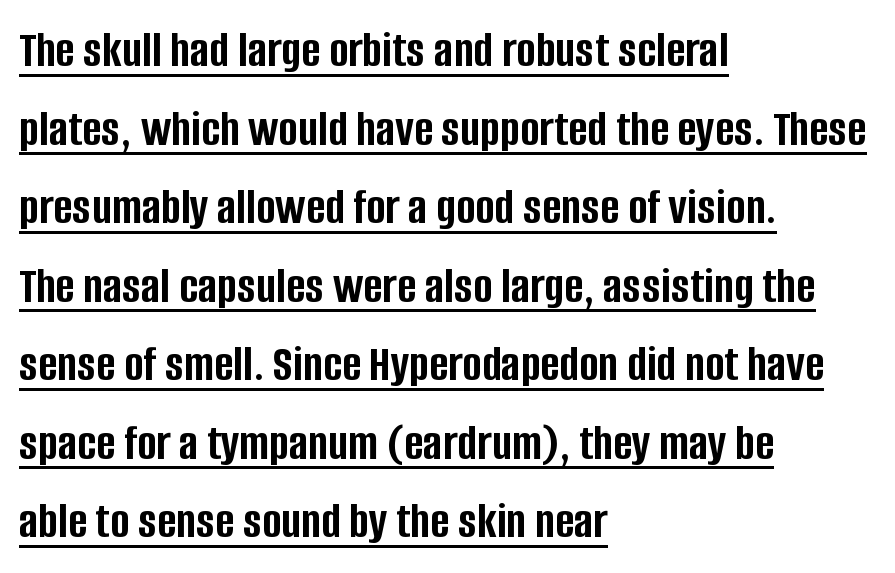
The image shows 52 px semibold, condensed sans-serif type, upright; set left-aligned, normal line spacing (1.51x), normal letter spacing, underlined; low stroke contrast and a large x-height.
